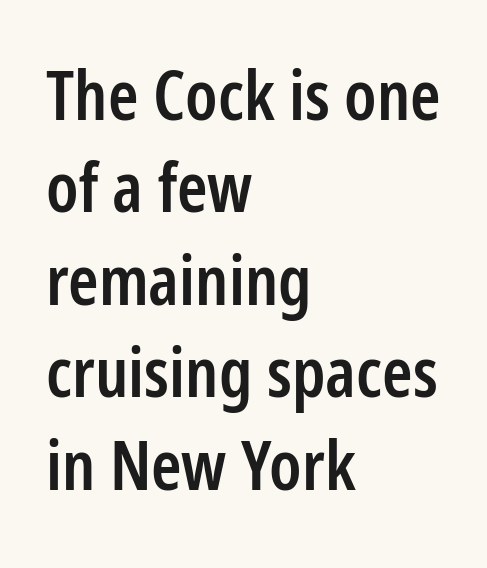
{"serif": "no", "italic": "no", "bold": "semi", "weight": "semibold", "width": "condensed", "stroke_contrast": "low", "x_height": "medium", "monospaced": "no", "underline": "no", "align": "left", "line_spacing": "normal", "line_spacing_ratio": 1.34, "letter_spacing": "normal", "letter_spacing_em": 0.0, "glyph_px": 69}
